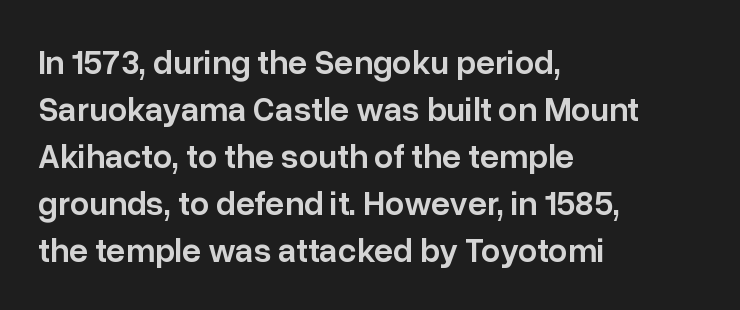
The image shows 34 px semibold sans-serif type, upright; set left-aligned, normal line spacing (1.38x), normal letter spacing, not underlined; low stroke contrast and a medium x-height.
